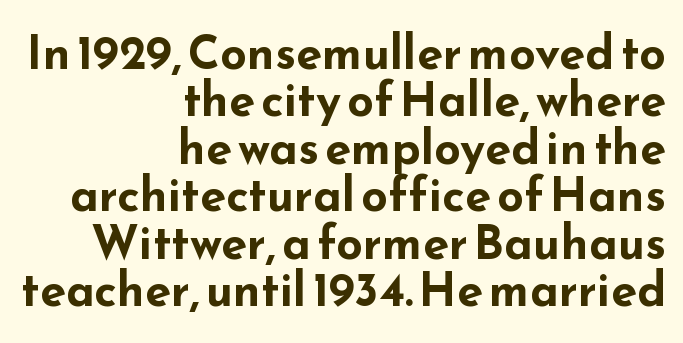
{"serif": "no", "italic": "no", "bold": "yes", "weight": "bold", "width": "wide", "stroke_contrast": "low", "x_height": "small", "monospaced": "no", "underline": "no", "align": "right", "line_spacing": "tight", "line_spacing_ratio": 1.01, "letter_spacing": "normal", "letter_spacing_em": 0.0, "glyph_px": 47}
